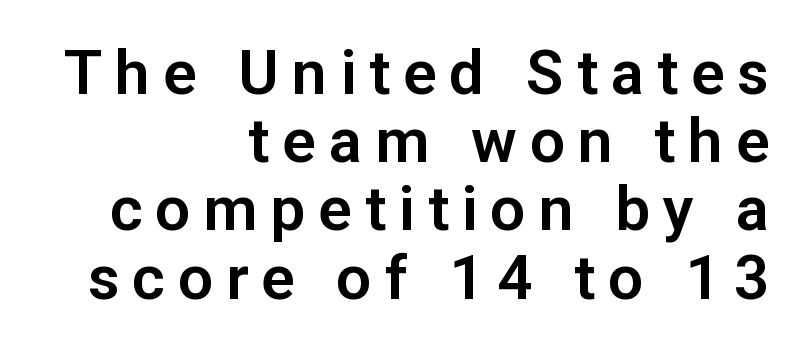
Unmarked baselines from the first word to the last. No feet cap the strokes, marking this as sans-serif type. Leftover space on each line is placed entirely before the opening word. Looks like regular typesetting: each glyph gets only the width it needs. A typesetter would mark this as roman, not italic.
